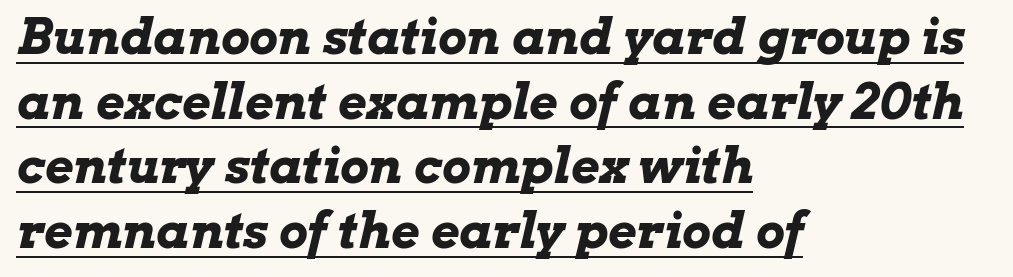
{"italic": "yes", "lean": "right", "slant_degrees": 13, "bold": "yes", "weight": "bold", "width": "wide", "stroke_contrast": "low", "x_height": "medium", "monospaced": "no", "underline": "yes", "align": "left", "line_spacing": "normal", "line_spacing_ratio": 1.32, "letter_spacing": "normal", "letter_spacing_em": 0.0, "glyph_px": 49}
